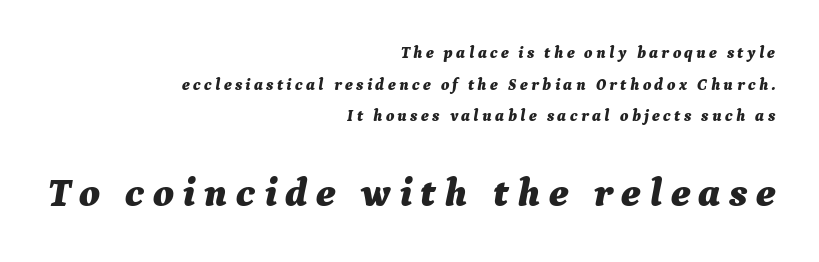
Q: Is the text bold? A: Yes.
Q: Is the text italic (slanted)? A: Yes, it leans right by about 9 degrees.
Q: Is the text underlined? A: No.
Q: How is the paragraph aligned? A: Right-aligned.
Q: Is the spacing between letters normal or unusually wide? A: Unusually wide.
Q: Is the spacing between lines tight, normal or loose? A: Loose.
Q: Which block of text is set in a larger size, the first (top) or the second (bottom)? A: The second (bottom) one.
Q: Width (condensed, normal, or wide)? A: Normal.
Q: Stroke contrast? A: Medium.
Q: x-height? A: Medium.
Q: Monospaced? A: No.
